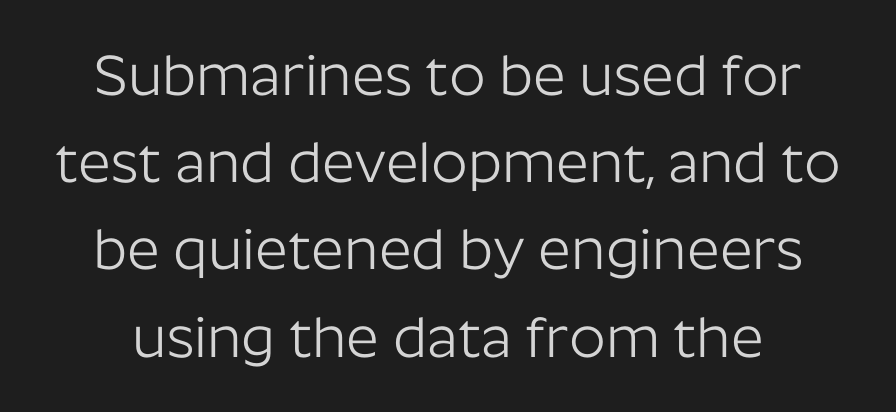
Nobody touched the tracking dial on this one. Note: no serifs on the glyphs. On a weight scale, this lands at 450 or below. Unlike italic type, these characters show no tilt at all. The vertical gap from one line to the next is medium.
